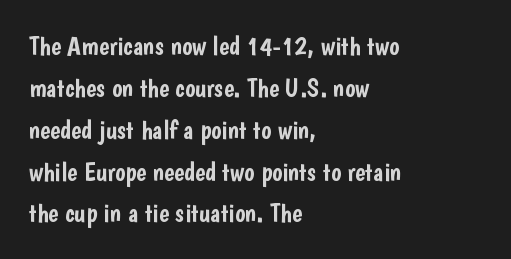
{"italic": "no", "underline": "no", "align": "left", "line_spacing": "normal", "line_spacing_ratio": 1.55, "letter_spacing": "normal", "letter_spacing_em": 0.0, "glyph_px": 27}
